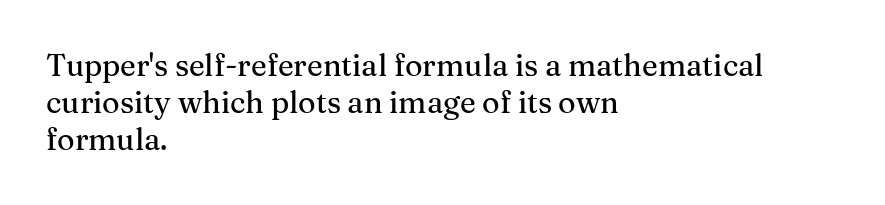
Each letter keeps its own natural width here, so spacing adapts to shape. Quick note: underline off. This rendering employs a face with finishing strokes, i.e., a serif. Short note: letters normally spaced. The paragraph shown leans on its left margin. These lines were composed using upright roman letters.
